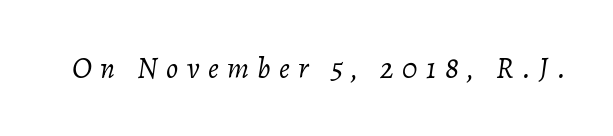
Q: Is the text bold? A: No.
Q: Is the text italic (slanted)? A: Yes, it leans right by about 7 degrees.
Q: Is the text underlined? A: No.
Q: Is the spacing between letters normal or unusually wide? A: Unusually wide.
Q: Width (condensed, normal, or wide)? A: Normal.
Q: Stroke contrast? A: Low.
Q: x-height? A: Medium.
Q: Monospaced? A: No.
